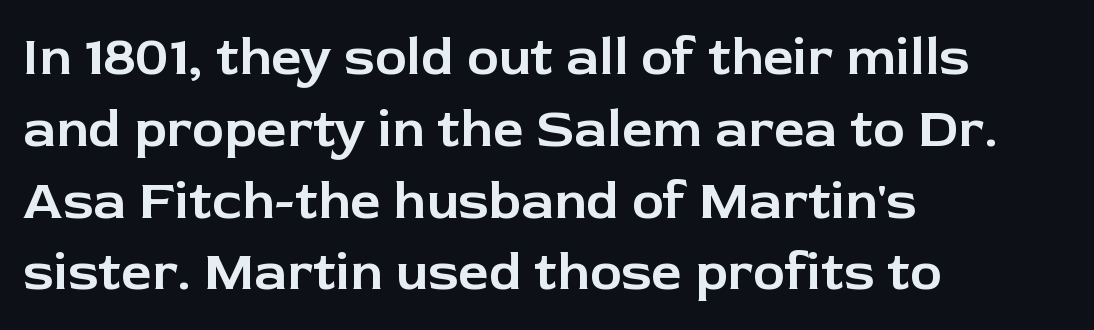
Q: Is the text italic (slanted)? A: No, it is upright.
Q: Is the typeface a serif or a sans-serif typeface? A: Sans-serif.
Q: Is the text underlined? A: No.
Q: How is the paragraph aligned? A: Left-aligned.
Q: Is the spacing between letters normal or unusually wide? A: Normal.
Q: Is the spacing between lines tight, normal or loose? A: Normal.
Q: Width (condensed, normal, or wide)? A: Normal.
Q: Stroke contrast? A: Low.
Q: x-height? A: Medium.
Q: Monospaced? A: No.
